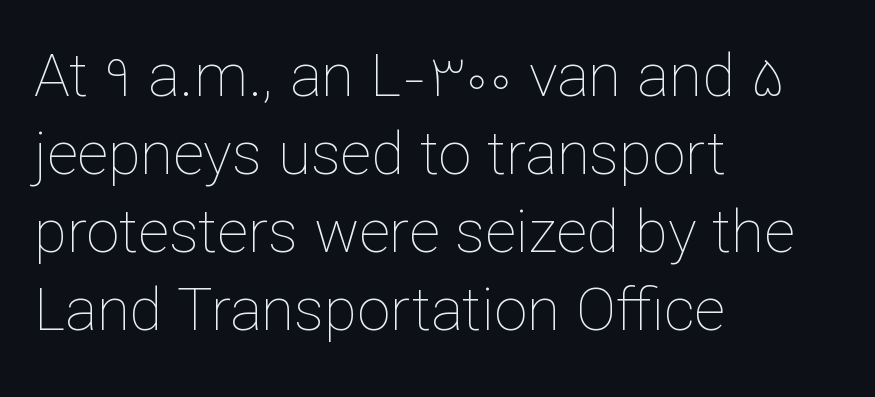
The foot of each line stays bare and open. The passage shown is typed in a proportional face where columns would drift. Heft: none added — not bold. Characters follow at the spacing the type designer built in.
